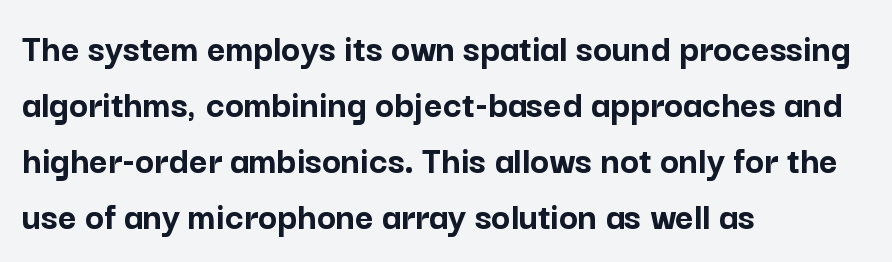
Q: Is the text bold? A: Yes.
Q: Is the text italic (slanted)? A: No, it is upright.
Q: Is the typeface a serif or a sans-serif typeface? A: Sans-serif.
Q: Is the text underlined? A: No.
Q: How is the paragraph aligned? A: Left-aligned.
Q: Is the spacing between letters normal or unusually wide? A: Normal.
Q: Is the spacing between lines tight, normal or loose? A: Normal.
Q: Width (condensed, normal, or wide)? A: Normal.
Q: Stroke contrast? A: Low.
Q: x-height? A: Medium.
Q: Monospaced? A: No.
